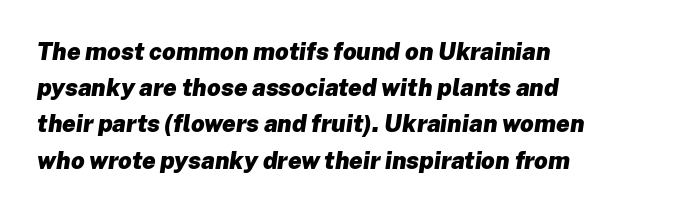
{"italic": "yes", "lean": "right", "slant_degrees": 8, "bold": "yes", "underline": "no", "align": "left", "line_spacing": "normal", "line_spacing_ratio": 1.51, "letter_spacing": "normal", "letter_spacing_em": 0.0, "glyph_px": 24}
